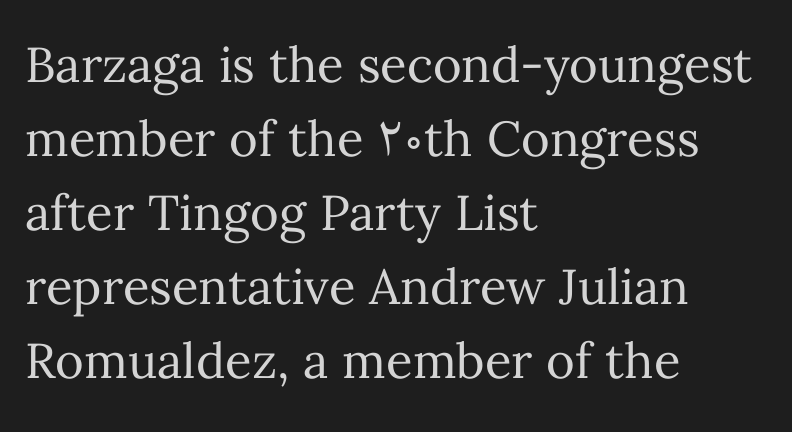
The image shows 49 px regular-weight type, upright; set left-aligned, normal line spacing (1.51x), normal letter spacing, not underlined; medium stroke contrast and a medium x-height.
